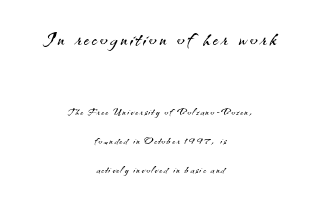
{"serif": "no", "bold": "no", "weight": "light", "width": "normal", "stroke_contrast": "medium", "x_height": "small", "monospaced": "no", "underline": "no", "align": "center", "line_spacing": "loose", "line_spacing_ratio": 2.06, "larger_block": "first", "size_ratio": 2.0, "glyph_px": 28}
